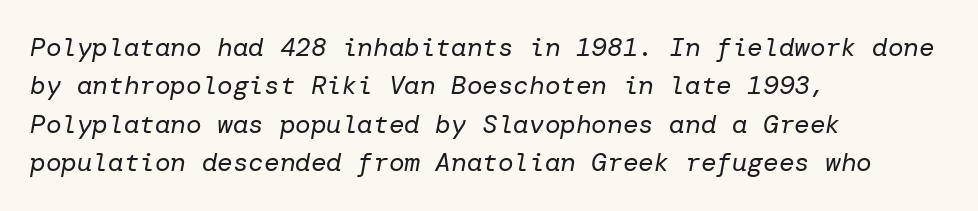
{"italic": "yes", "lean": "right", "slant_degrees": 10, "bold": "no", "underline": "no", "align": "left", "line_spacing": "normal", "line_spacing_ratio": 1.48, "letter_spacing": "normal", "letter_spacing_em": 0.0, "glyph_px": 26}
